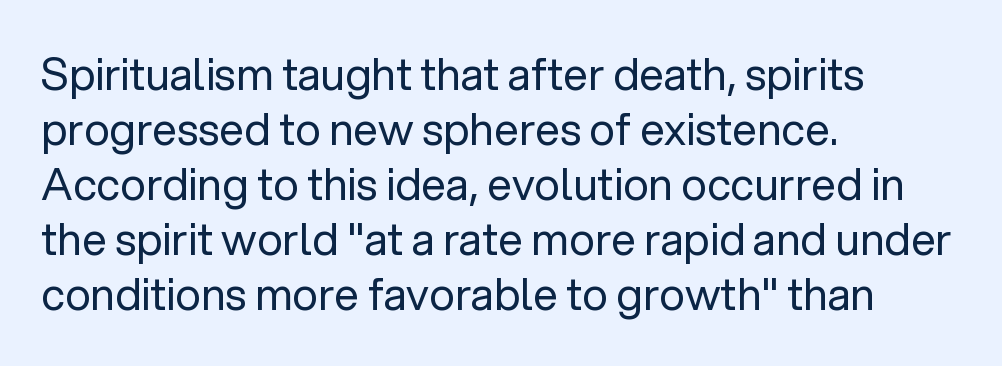
No extra tracking has been applied to these lines. Tall strokes in this sample are plumb rather than angled. No extra ink here — the face is not bold. Observe the absence of serifs on each vertical stroke in this sample. Lines of text with bare space underneath.
